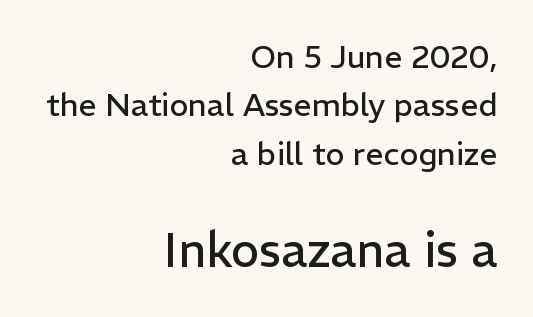
Q: Is the text bold? A: No.
Q: Is the text italic (slanted)? A: No, it is upright.
Q: Is the typeface a serif or a sans-serif typeface? A: Sans-serif.
Q: Is the text underlined? A: No.
Q: How is the paragraph aligned? A: Right-aligned.
Q: Is the spacing between letters normal or unusually wide? A: Normal.
Q: Is the spacing between lines tight, normal or loose? A: Normal.
Q: Which block of text is set in a larger size, the first (top) or the second (bottom)? A: The second (bottom) one.
Q: Width (condensed, normal, or wide)? A: Normal.
Q: Stroke contrast? A: Low.
Q: x-height? A: Medium.
Q: Monospaced? A: No.
